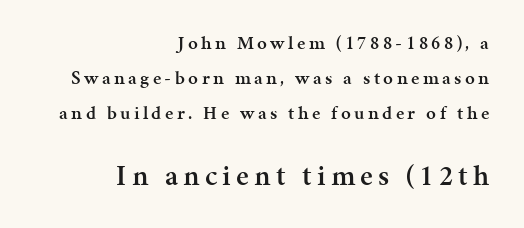
The image shows 29 px semibold serif type, upright; set right-aligned, line spacing 1.83x, not underlined; the second (bottom) block is 1.53x larger; medium stroke contrast and a medium x-height.
